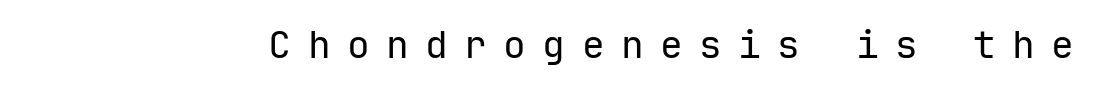
Q: Is the text bold? A: No.
Q: Is the text italic (slanted)? A: No, it is upright.
Q: Is the typeface a serif or a sans-serif typeface? A: Sans-serif.
Q: Is the text underlined? A: No.
Q: Is the spacing between letters normal or unusually wide? A: Unusually wide.
Q: Width (condensed, normal, or wide)? A: Normal.
Q: Stroke contrast? A: Low.
Q: x-height? A: Medium.
